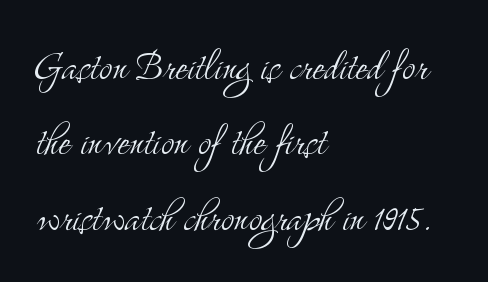
{"serif": "yes", "bold": "no", "weight": "light", "width": "condensed", "stroke_contrast": "medium", "x_height": "small", "monospaced": "no", "underline": "no", "align": "left", "line_spacing": "normal", "line_spacing_ratio": 1.54, "letter_spacing": "normal", "letter_spacing_em": 0.0, "glyph_px": 49}
